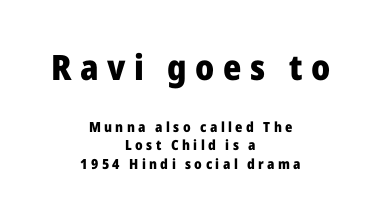
Q: Is the text bold? A: Yes.
Q: Is the text italic (slanted)? A: No, it is upright.
Q: Is the typeface a serif or a sans-serif typeface? A: Sans-serif.
Q: Is the text underlined? A: No.
Q: How is the paragraph aligned? A: Centered.
Q: Is the spacing between letters normal or unusually wide? A: Unusually wide.
Q: Is the spacing between lines tight, normal or loose? A: Normal.
Q: Which block of text is set in a larger size, the first (top) or the second (bottom)? A: The first (top) one.
Q: Width (condensed, normal, or wide)? A: Normal.
Q: Stroke contrast? A: Low.
Q: x-height? A: Medium.
Q: Monospaced? A: No.
